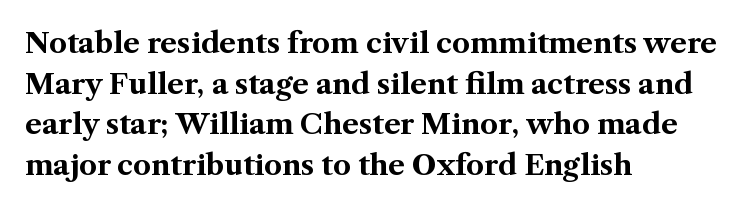
{"serif": "yes", "italic": "no", "bold": "yes", "weight": "bold", "width": "normal", "stroke_contrast": "medium", "x_height": "medium", "monospaced": "no", "underline": "no", "align": "left", "line_spacing": "normal", "line_spacing_ratio": 1.45, "letter_spacing": "normal", "letter_spacing_em": 0.0, "glyph_px": 28}
